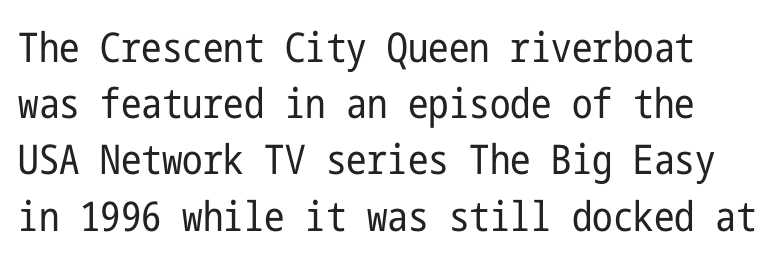
Q: Is the text bold? A: No.
Q: Is the text italic (slanted)? A: No, it is upright.
Q: Is the typeface a serif or a sans-serif typeface? A: Sans-serif.
Q: Is the text underlined? A: No.
Q: Is the spacing between letters normal or unusually wide? A: Normal.
Q: Is the spacing between lines tight, normal or loose? A: Normal.
Q: Width (condensed, normal, or wide)? A: Condensed.
Q: Stroke contrast? A: Low.
Q: x-height? A: Medium.
